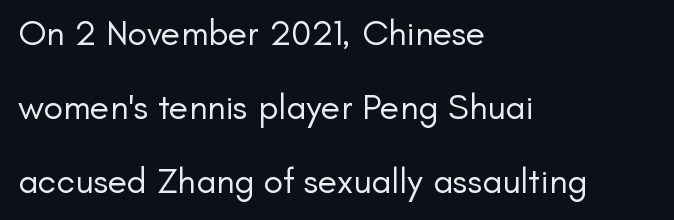
{"serif": "no", "italic": "no", "bold": "no", "weight": "regular", "width": "normal", "stroke_contrast": "low", "x_height": "small", "monospaced": "no", "underline": "no", "align": "left", "line_spacing": "loose", "line_spacing_ratio": 2.05, "letter_spacing": "normal", "letter_spacing_em": 0.0, "glyph_px": 36}
